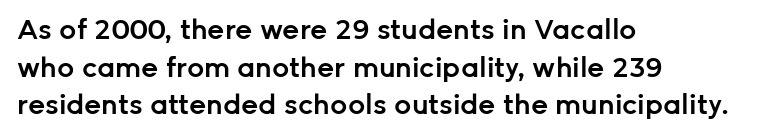
{"italic": "no", "bold": "semi", "underline": "no", "align": "left", "line_spacing": "normal", "line_spacing_ratio": 1.39, "letter_spacing": "normal", "letter_spacing_em": 0.0, "glyph_px": 27}
